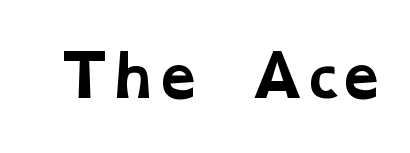
The image shows 56 px bold, wide serif type; set normal letter spacing, not underlined; low stroke contrast and a medium x-height.
